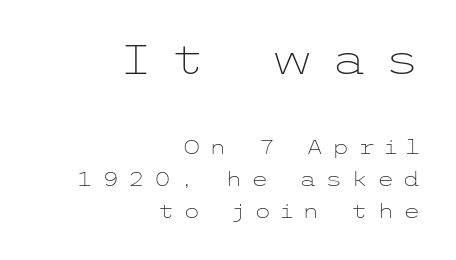
{"serif": "no", "italic": "no", "bold": "no", "weight": "light", "width": "wide", "stroke_contrast": "low", "x_height": "medium", "underline": "no", "align": "right", "line_spacing": "normal", "line_spacing_ratio": 1.61, "letter_spacing": "wide", "letter_spacing_em": 0.42, "larger_block": "first", "size_ratio": 2.05, "glyph_px": 41}
